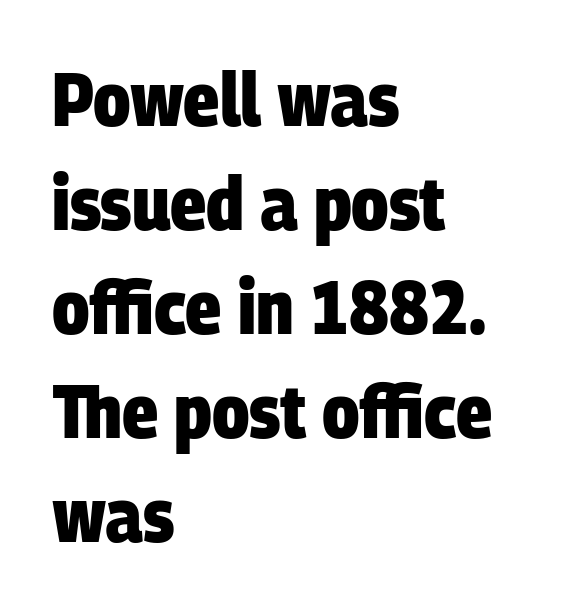
Q: Is the text bold? A: Yes.
Q: Is the typeface a serif or a sans-serif typeface? A: Sans-serif.
Q: Is the text underlined? A: No.
Q: How is the paragraph aligned? A: Left-aligned.
Q: Is the spacing between letters normal or unusually wide? A: Normal.
Q: Is the spacing between lines tight, normal or loose? A: Normal.
Q: Width (condensed, normal, or wide)? A: Condensed.
Q: Stroke contrast? A: Low.
Q: x-height? A: Large.
Q: Monospaced? A: No.
